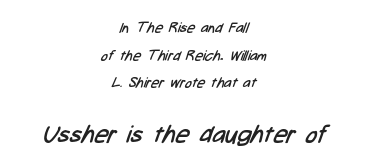
No letter is thick-stroked: the sample isn't bold. The glyphs are unaccompanied by any horizontal stroke below them. The block of text is sparse from top to bottom, with ample space between rows. A typesetter would call this zero additional tracking.
